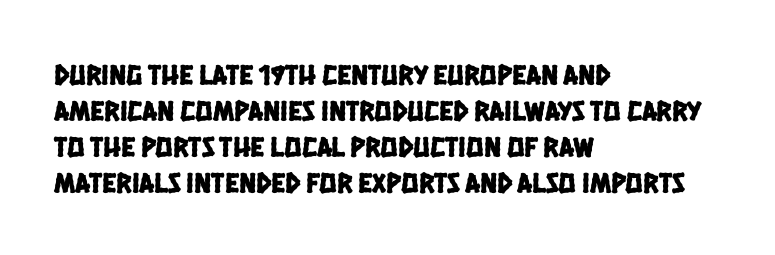
Varying glyph widths throughout — classic text-font behaviour. The face used here is rendered with its standard letterfit. Visually the block forms a straight wall on the left and a jagged coastline on the right. The words here are not underlined. The rendering shows plain stroke endings on the letterforms — a sans-serif design.
